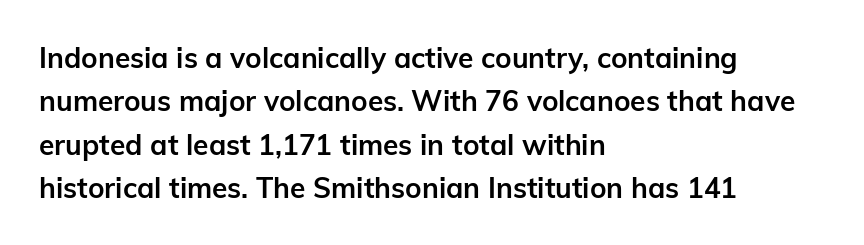
The image shows 28 px semibold sans-serif type, upright; set left-aligned, normal line spacing (1.55x), normal letter spacing, not underlined; low stroke contrast and a medium x-height.
